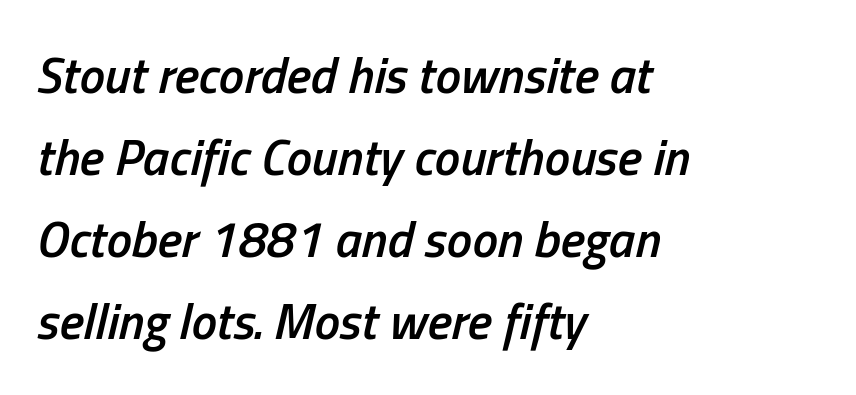
{"italic": "yes", "lean": "right", "slant_degrees": 13, "bold": "semi", "weight": "semibold", "width": "condensed", "stroke_contrast": "low", "x_height": "medium", "monospaced": "no", "underline": "no", "align": "left", "line_spacing": "normal", "line_spacing_ratio": 1.61, "letter_spacing": "normal", "letter_spacing_em": 0.0, "glyph_px": 51}
